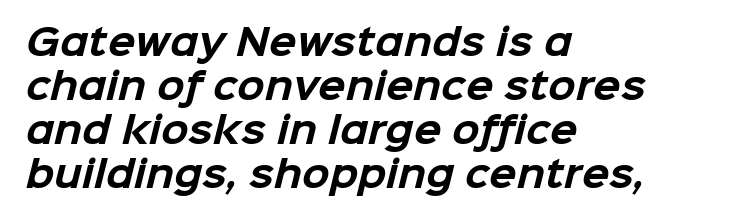
{"serif": "no", "bold": "yes", "weight": "bold", "width": "normal", "stroke_contrast": "low", "x_height": "medium", "monospaced": "no", "underline": "no", "align": "left", "line_spacing_ratio": 1.22, "letter_spacing": "normal", "letter_spacing_em": 0.0, "glyph_px": 36}
